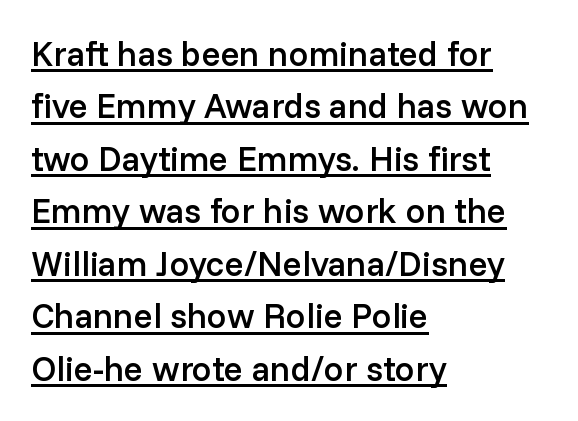
You could call the tracking neutral — neither tight nor loose. Look at the bottom of the vertical strokes: they stop flat, with no serifs. Evenly set lines give the paragraph a standard silhouette. The letters are semibold — heavier than regular but short of a full bold. The letters advance in unequal steps, a hallmark of proportional type.
